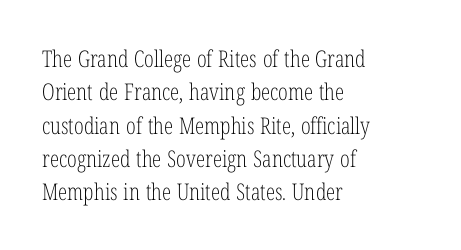
The image shows 23 px text type, upright; set left-aligned, normal line spacing (1.45x), normal letter spacing, not underlined.
